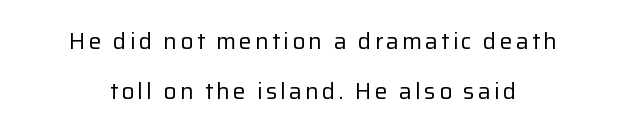
The image shows 23 px text type, upright; set centered, loose line spacing (2.18x), not underlined.
